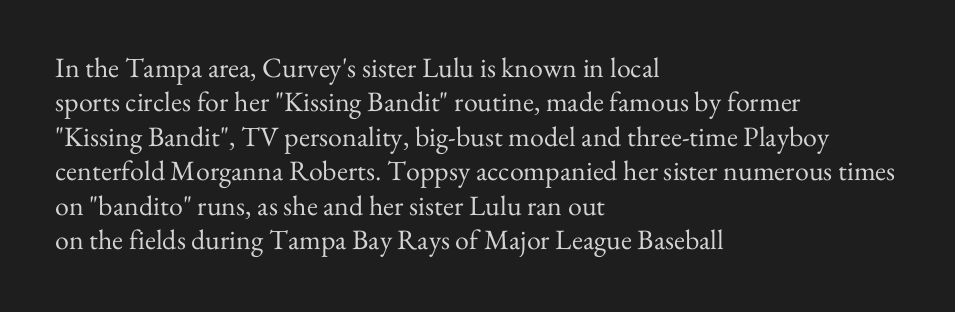
The image shows 28 px regular-weight serif type, upright; set left-aligned, line spacing 1.23x, normal letter spacing, not underlined; medium stroke contrast and a small x-height.
